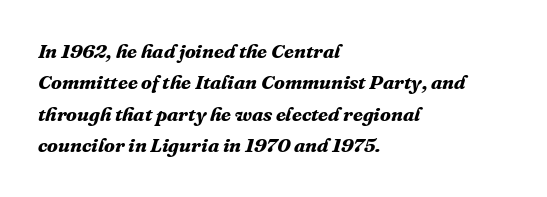
Observe the ordinary spacing: letters are neighbours, not strangers. Normally led — the rows are evenly, conventionally spaced. The face used here has the dense, thick strokes of a bold. Unmarked baselines from the first word to the last.
